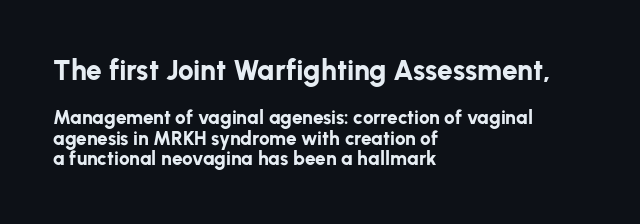
The image shows 28 px bold sans-serif type, upright; set left-aligned, tight line spacing (1.07x), normal letter spacing, not underlined; the first (top) block is 1.47x larger; low stroke contrast and a medium x-height.
